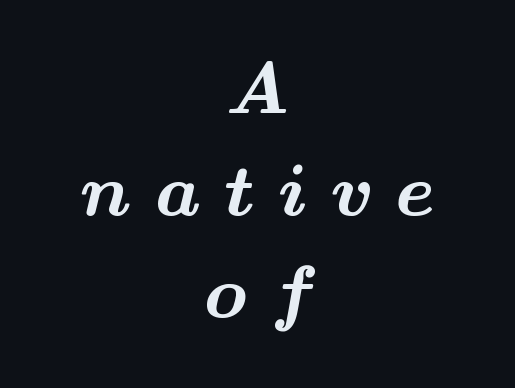
The image shows 72 px bold, wide serif type; set centered, normal line spacing (1.42x), unusually wide letter spacing (+0.33 em), not underlined; medium stroke contrast and a small x-height.
